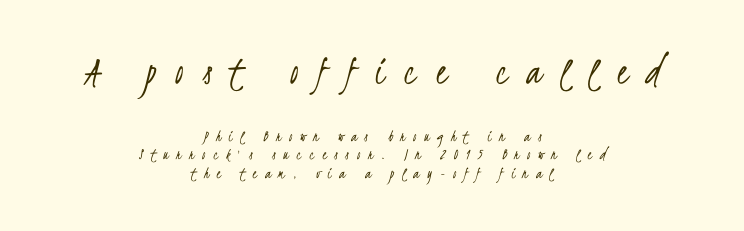
The image shows 42 px light, condensed sans-serif type; set centered, tight line spacing (1.1x), unusually wide letter spacing (+0.46 em), not underlined; the first (top) block is 2.47x larger; low stroke contrast and a small x-height.
